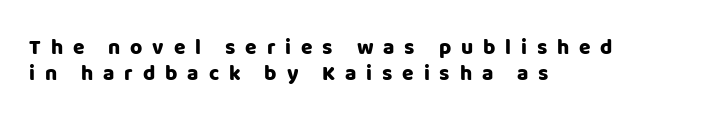
This rendering features lettering with no underline. What stands out about the letter spacing? Its width — letters are far apart. No italicization has been applied; the sample stays upright. The rag falls on the right side of this text block.
